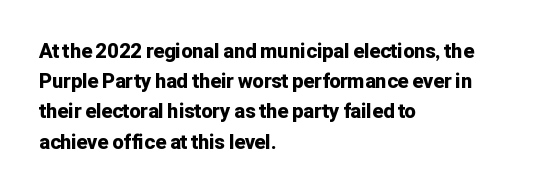
Q: Is the text bold? A: Yes.
Q: Is the text italic (slanted)? A: No, it is upright.
Q: Is the text underlined? A: No.
Q: How is the paragraph aligned? A: Left-aligned.
Q: Is the spacing between letters normal or unusually wide? A: Normal.
Q: Is the spacing between lines tight, normal or loose? A: Normal.
